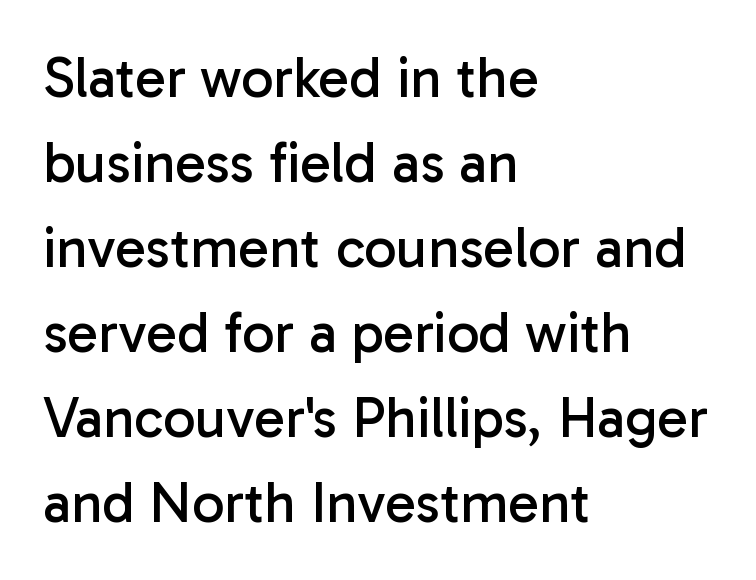
Q: Is the text bold? A: No.
Q: Is the text italic (slanted)? A: No, it is upright.
Q: Is the typeface a serif or a sans-serif typeface? A: Sans-serif.
Q: Is the text underlined? A: No.
Q: How is the paragraph aligned? A: Left-aligned.
Q: Is the spacing between letters normal or unusually wide? A: Normal.
Q: Is the spacing between lines tight, normal or loose? A: Normal.
Q: Width (condensed, normal, or wide)? A: Normal.
Q: Stroke contrast? A: Low.
Q: x-height? A: Medium.
Q: Monospaced? A: No.
